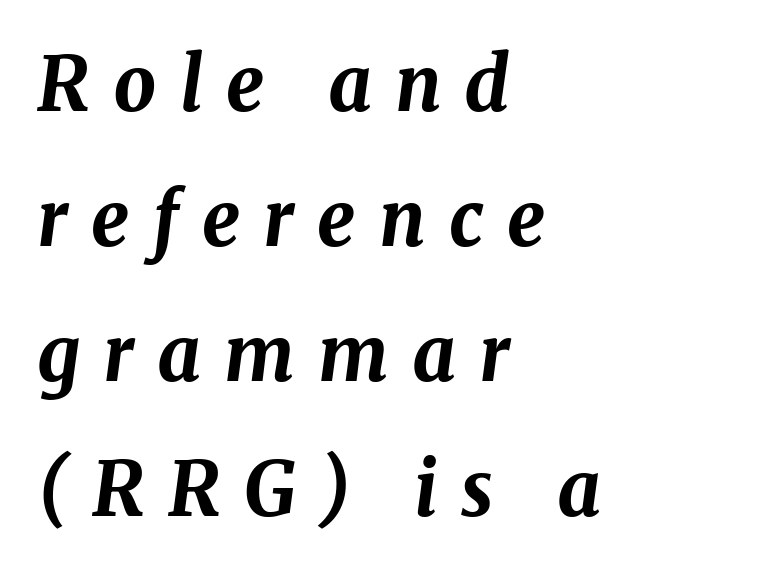
{"italic": "yes", "lean": "right", "slant_degrees": 8, "bold": "yes", "weight": "bold", "width": "normal", "stroke_contrast": "medium", "x_height": "medium", "monospaced": "no", "underline": "no", "align": "left", "line_spacing_ratio": 1.8, "letter_spacing": "wide", "letter_spacing_em": 0.31, "glyph_px": 75}
